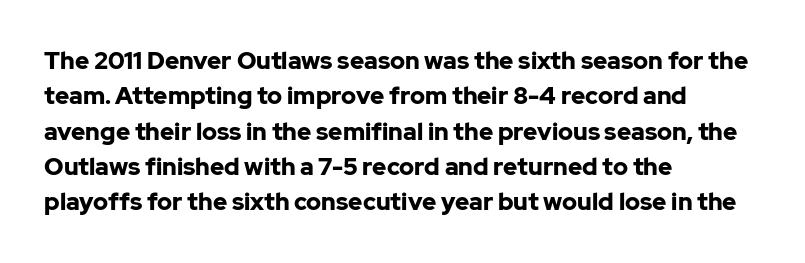
Q: Is the text bold? A: Yes.
Q: Is the text italic (slanted)? A: No, it is upright.
Q: Is the text underlined? A: No.
Q: How is the paragraph aligned? A: Left-aligned.
Q: Is the spacing between letters normal or unusually wide? A: Normal.
Q: Is the spacing between lines tight, normal or loose? A: Normal.
